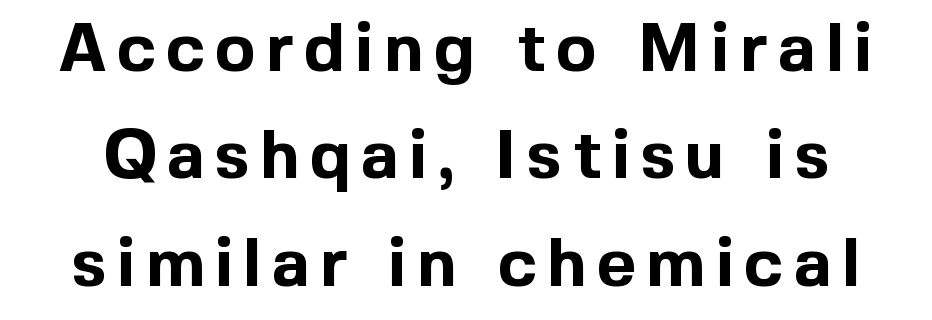
{"serif": "no", "italic": "no", "bold": "yes", "weight": "bold", "width": "normal", "x_height": "medium", "monospaced": "no", "underline": "no", "line_spacing": "normal", "line_spacing_ratio": 1.58, "glyph_px": 68}
